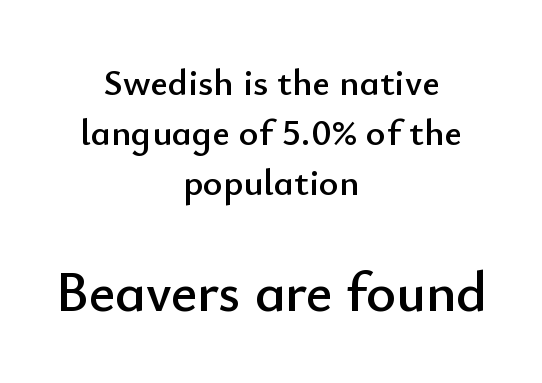
Q: Is the text italic (slanted)? A: No, it is upright.
Q: Is the typeface a serif or a sans-serif typeface? A: Sans-serif.
Q: Is the text underlined? A: No.
Q: How is the paragraph aligned? A: Centered.
Q: Is the spacing between letters normal or unusually wide? A: Normal.
Q: Is the spacing between lines tight, normal or loose? A: Normal.
Q: Which block of text is set in a larger size, the first (top) or the second (bottom)? A: The second (bottom) one.
Q: Width (condensed, normal, or wide)? A: Normal.
Q: Stroke contrast? A: Low.
Q: x-height? A: Small.
Q: Monospaced? A: No.
